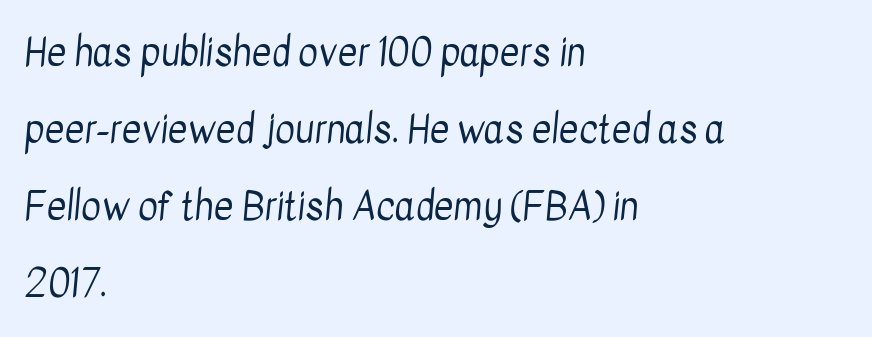
Q: Is the text bold? A: No.
Q: Is the typeface a serif or a sans-serif typeface? A: Sans-serif.
Q: Is the text underlined? A: No.
Q: How is the paragraph aligned? A: Left-aligned.
Q: Is the spacing between letters normal or unusually wide? A: Normal.
Q: Is the spacing between lines tight, normal or loose? A: Loose.
Q: Width (condensed, normal, or wide)? A: Condensed.
Q: Stroke contrast? A: Low.
Q: x-height? A: Medium.
Q: Monospaced? A: No.
